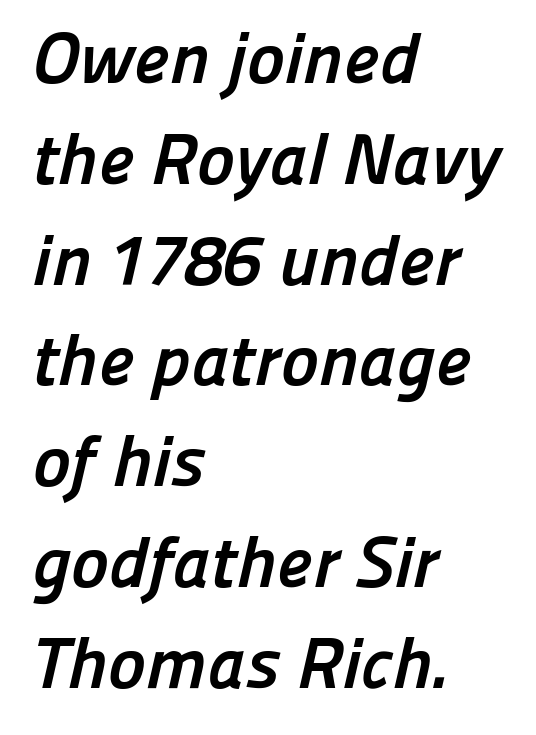
{"serif": "no", "bold": "yes", "weight": "semibold", "width": "normal", "stroke_contrast": "low", "x_height": "medium", "monospaced": "no", "underline": "no", "align": "left", "line_spacing": "normal", "line_spacing_ratio": 1.4, "letter_spacing": "normal", "letter_spacing_em": 0.0, "glyph_px": 72}
